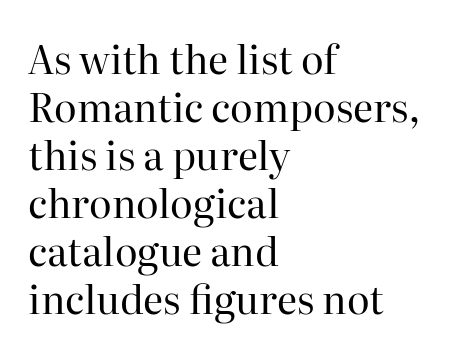
The image shows 39 px regular-weight serif type, upright; set left-aligned, line spacing 1.23x, normal letter spacing, not underlined; high stroke contrast and a medium x-height.
